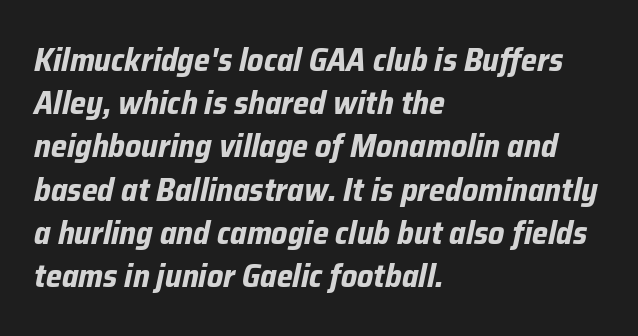
Q: Is the text bold? A: Yes.
Q: Is the text italic (slanted)? A: Yes, it leans right by about 12 degrees.
Q: Is the text underlined? A: No.
Q: How is the paragraph aligned? A: Left-aligned.
Q: Is the spacing between letters normal or unusually wide? A: Normal.
Q: Is the spacing between lines tight, normal or loose? A: Normal.
Q: Width (condensed, normal, or wide)? A: Normal.
Q: Stroke contrast? A: Low.
Q: x-height? A: Medium.
Q: Monospaced? A: No.
